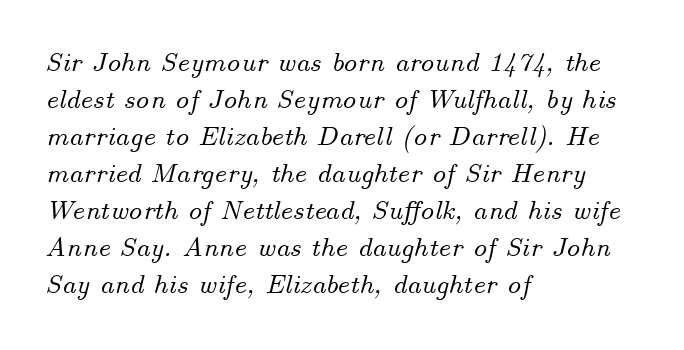
The leading is moderate, giving the passage an even texture. Nobody touched the tracking dial on this one. You could not count columns in this text — the font is proportionally spaced. Typeset ragged right — the left edge is the straight one. The typography opts for an oblique posture over an upright one. The space beneath each line is pristine and unruled.
